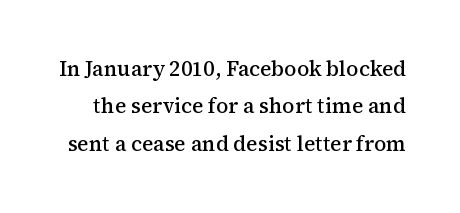
Q: Is the text bold? A: Semi-bold.
Q: Is the text italic (slanted)? A: No, it is upright.
Q: Is the text underlined? A: No.
Q: Is the spacing between letters normal or unusually wide? A: Normal.
